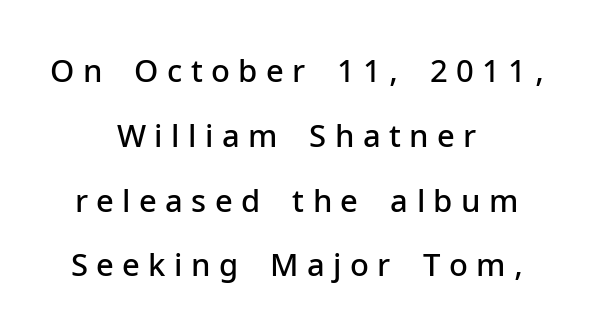
{"serif": "no", "italic": "no", "bold": "semi", "weight": "semibold", "width": "normal", "stroke_contrast": "low", "x_height": "medium", "monospaced": "no", "underline": "no", "align": "center", "line_spacing": "loose", "line_spacing_ratio": 2.09, "letter_spacing": "wide", "letter_spacing_em": 0.27, "glyph_px": 31}
